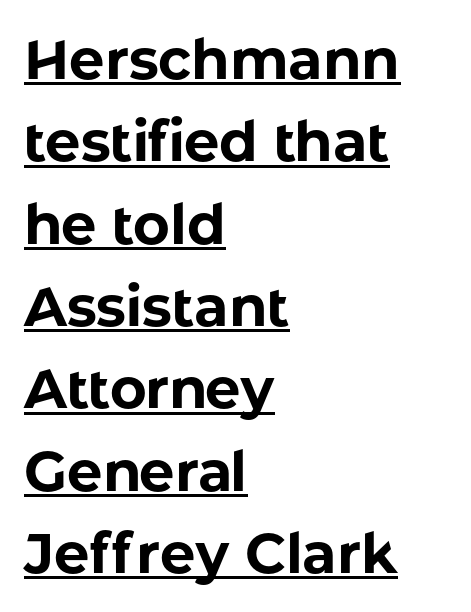
The image shows 56 px bold sans-serif type, upright; set left-aligned, normal line spacing (1.47x), normal letter spacing, underlined; low stroke contrast and a medium x-height.
